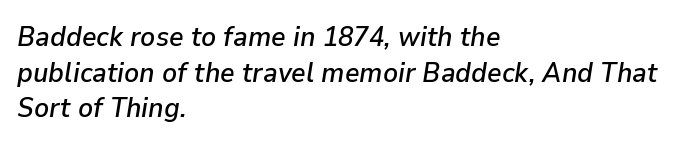
{"italic": "yes", "lean": "right", "slant_degrees": 9, "width": "normal", "stroke_contrast": "low", "x_height": "medium", "monospaced": "no", "underline": "no", "align": "left", "line_spacing": "normal", "line_spacing_ratio": 1.27, "letter_spacing": "normal", "letter_spacing_em": 0.0, "glyph_px": 28}
